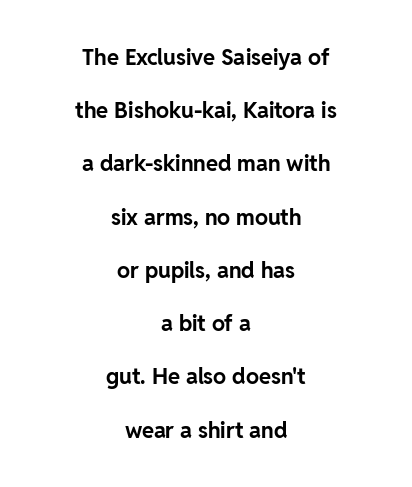
Q: Is the text bold? A: Yes.
Q: Is the text italic (slanted)? A: No, it is upright.
Q: Is the text underlined? A: No.
Q: How is the paragraph aligned? A: Centered.
Q: Is the spacing between letters normal or unusually wide? A: Normal.
Q: Is the spacing between lines tight, normal or loose? A: Loose.
